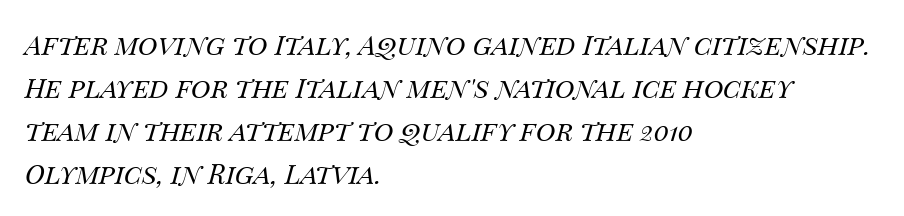
No extra ink here — the face is not bold. All the whitespace from short lines collects on the right. This sample keeps an unexceptional amount of space between lines. Nobody touched the tracking dial on this one. Unmarked baselines from the first word to the last.
